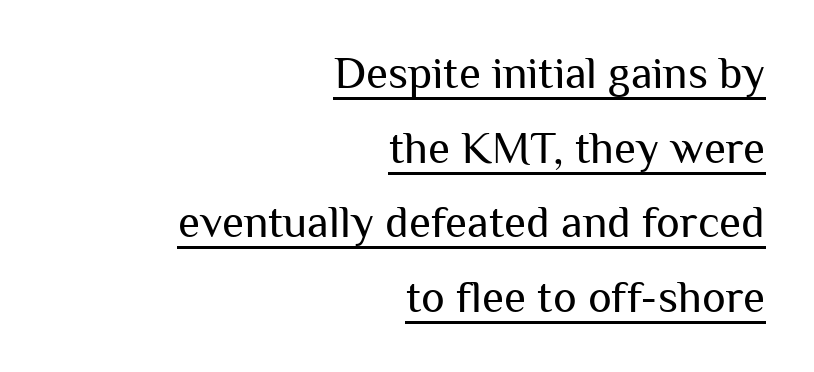
The image shows 45 px regular-weight sans-serif type, upright; set right-aligned, normal line spacing (1.66x), normal letter spacing, underlined; medium stroke contrast and a medium x-height.
